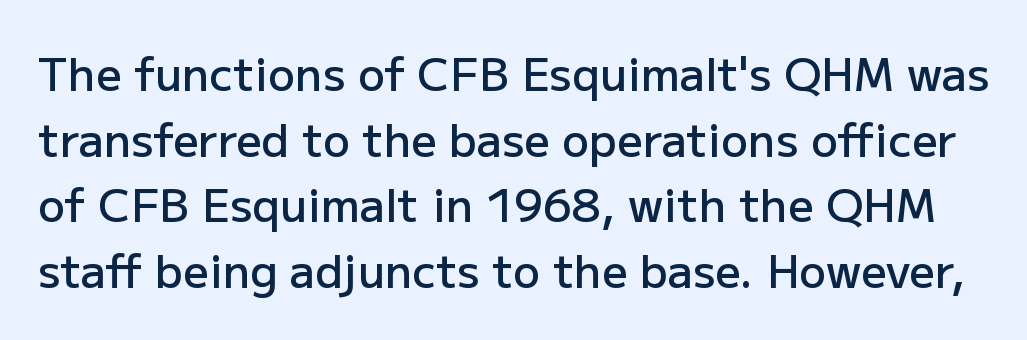
To sum up the face: it is a sans, with no serifs. This sample has the flowing, uneven cadence of proportional lettering. The foot of each line stays bare and open. Ascenders rise straight up at ninety degrees. The gaps between neighbouring characters are ordinary and unremarkable.
